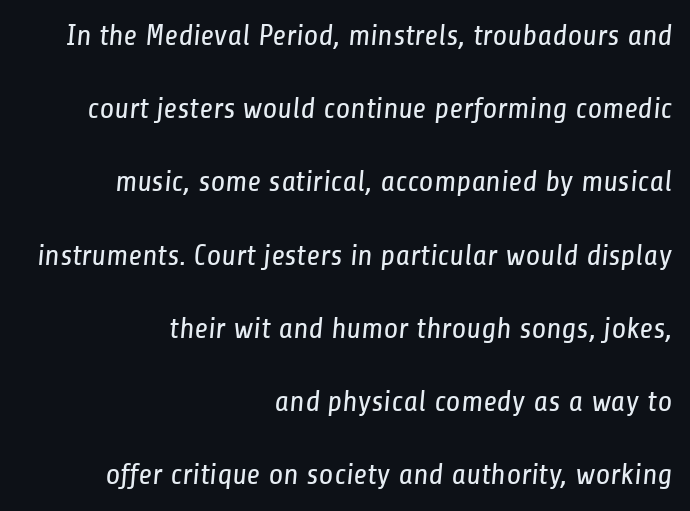
The image shows 30 px regular-weight, condensed sans-serif type; set right-aligned, loose line spacing (2.44x), normal letter spacing, not underlined; low stroke contrast and a medium x-height.
